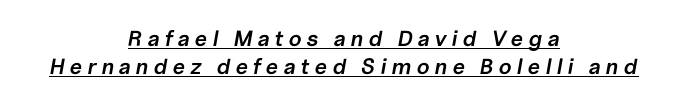
If you folded the block vertically in half, each line would mirror itself in length. The rendering applies a slant to the glyphs. Every word sits above its own underline. One glance says typical: line gaps are just what's usual. These words are printed semibold, heavier than regular yet not bold. Look at the tracking — it's clearly loosened, letters drifting apart.
